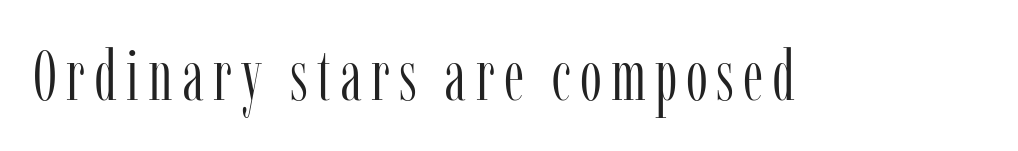
Q: Is the text bold? A: No.
Q: Is the text italic (slanted)? A: No, it is upright.
Q: Is the typeface a serif or a sans-serif typeface? A: Serif.
Q: Is the text underlined? A: No.
Q: Width (condensed, normal, or wide)? A: Condensed.
Q: Stroke contrast? A: Low.
Q: x-height? A: Medium.
Q: Monospaced? A: No.
